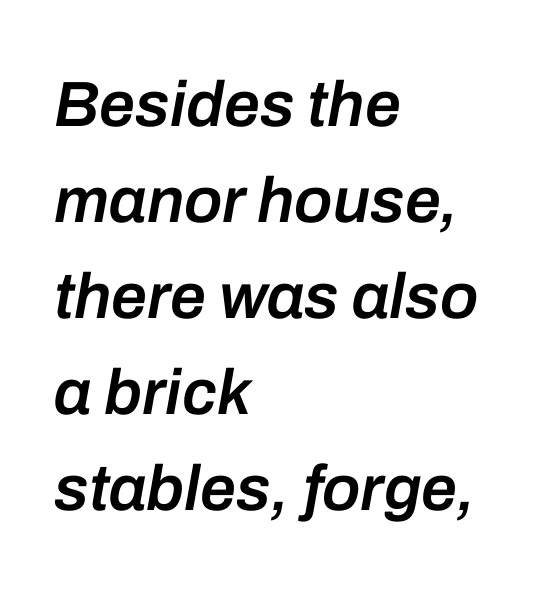
The image shows 64 px semibold type, italic (leaning right); set left-aligned, normal line spacing (1.5x), normal letter spacing, not underlined; low stroke contrast and a medium x-height.
